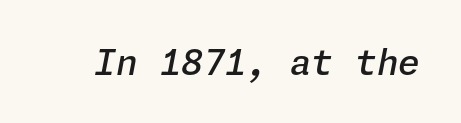
The specimen reads as italic at a glance. The letters are semibold — heavier than regular but short of a full bold. A typesetter would call this zero additional tracking. The gap between lines stays unmarked.
